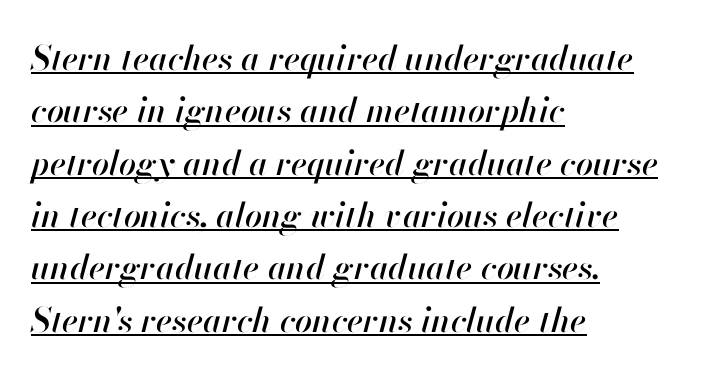
{"italic": "yes", "lean": "right", "slant_degrees": 13, "width": "normal", "stroke_contrast": "high", "x_height": "small", "monospaced": "no", "underline": "yes", "align": "left", "line_spacing": "normal", "line_spacing_ratio": 1.54, "letter_spacing": "normal", "letter_spacing_em": 0.0, "glyph_px": 34}
